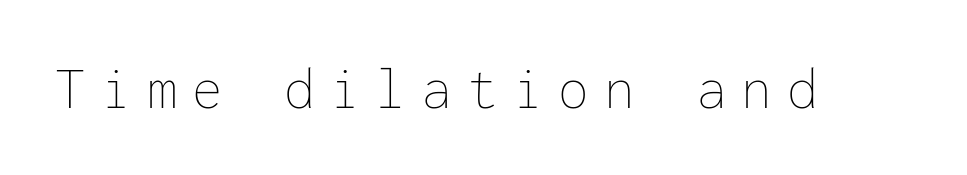
The image shows 61 px thin type, upright, monospaced; set unusually wide letter spacing (+0.25 em), not underlined; low stroke contrast and a medium x-height.
